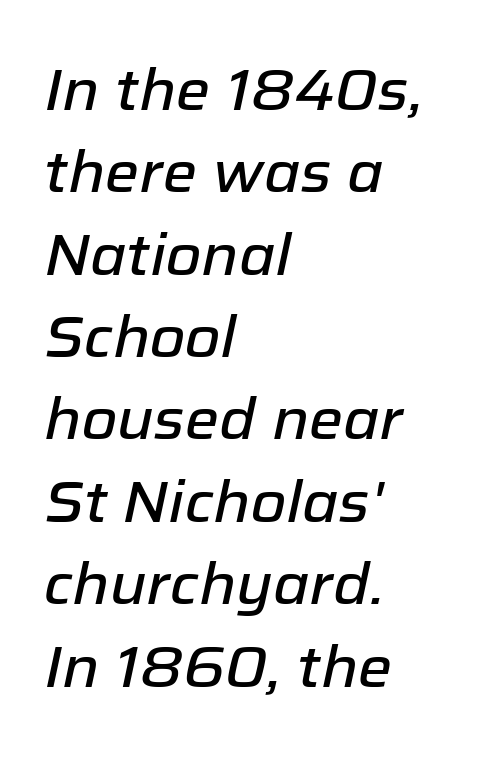
{"italic": "yes", "lean": "right", "slant_degrees": 12, "width": "normal", "stroke_contrast": "low", "x_height": "medium", "monospaced": "no", "underline": "no", "align": "left", "line_spacing": "normal", "line_spacing_ratio": 1.42, "letter_spacing": "normal", "letter_spacing_em": 0.0, "glyph_px": 58}
